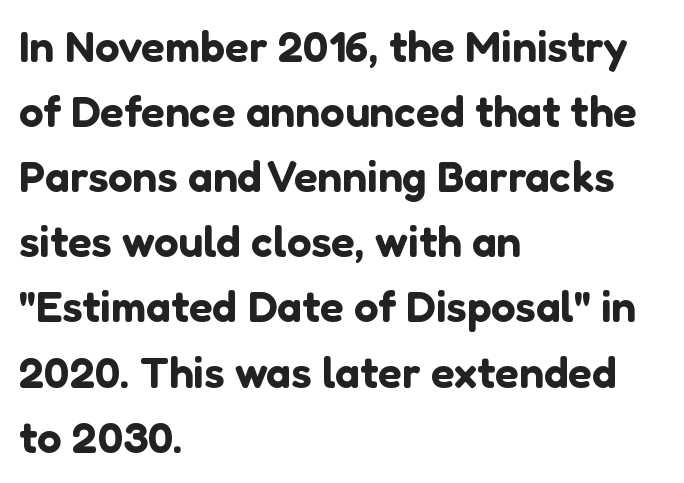
The image shows 44 px sans-serif type, upright; set left-aligned, normal line spacing (1.48x), normal letter spacing, not underlined; low stroke contrast and a medium x-height.
